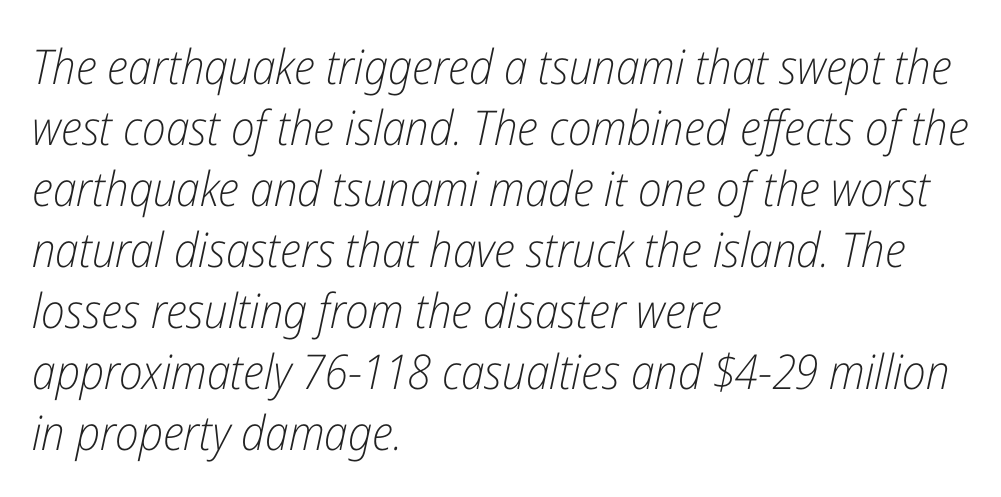
The image shows 48 px light, condensed type, italic (leaning right); set left-aligned, normal line spacing (1.27x), normal letter spacing, not underlined; low stroke contrast and a medium x-height.
